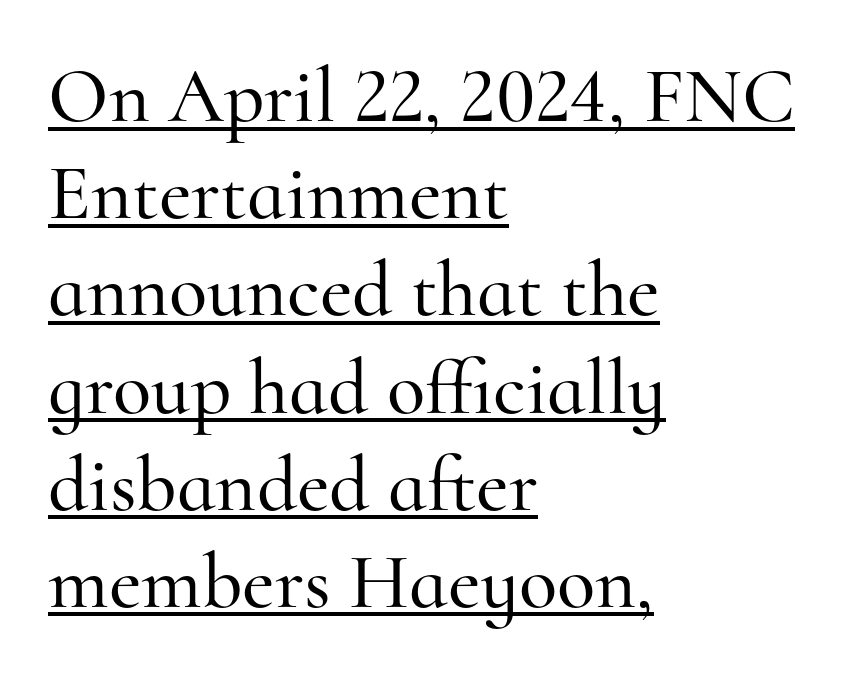
Q: Is the text italic (slanted)? A: No, it is upright.
Q: Is the typeface a serif or a sans-serif typeface? A: Serif.
Q: Is the text underlined? A: Yes.
Q: How is the paragraph aligned? A: Left-aligned.
Q: Is the spacing between letters normal or unusually wide? A: Normal.
Q: Width (condensed, normal, or wide)? A: Normal.
Q: Stroke contrast? A: High.
Q: x-height? A: Small.
Q: Monospaced? A: No.
